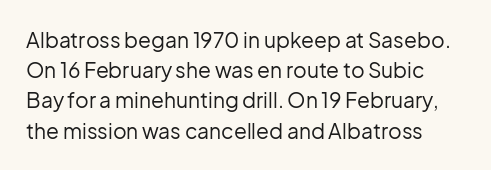
Q: Is the text bold? A: No.
Q: Is the text italic (slanted)? A: No, it is upright.
Q: Is the text underlined? A: No.
Q: Is the spacing between letters normal or unusually wide? A: Normal.
Q: Is the spacing between lines tight, normal or loose? A: Normal.
